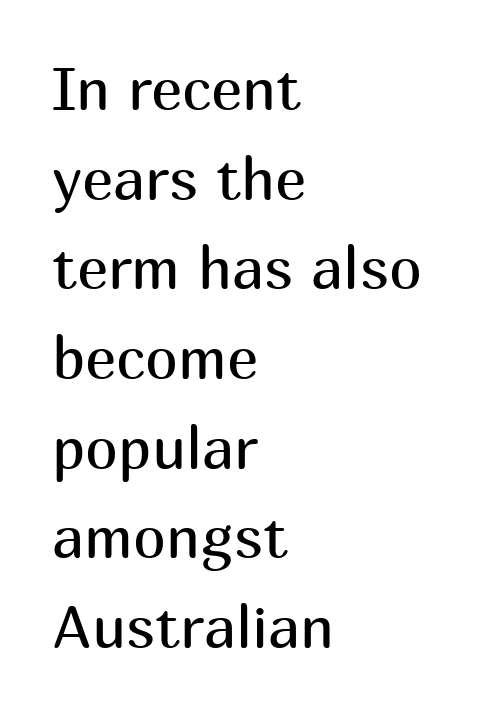
The image shows 59 px regular-weight sans-serif type, upright; set left-aligned, normal line spacing (1.52x), normal letter spacing, not underlined; medium stroke contrast and a medium x-height.
